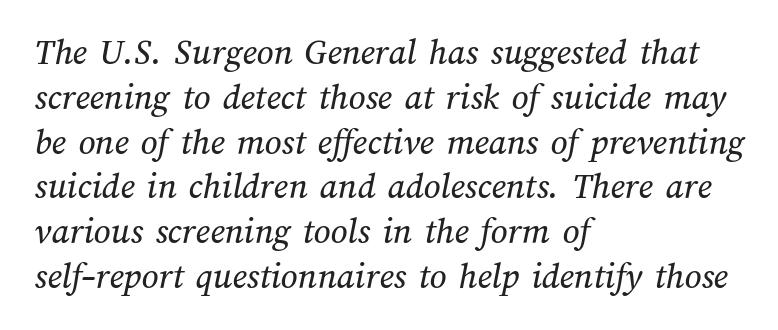
The image shows 37 px text type; set left-aligned, line spacing 1.21x, normal letter spacing, not underlined; medium stroke contrast and a medium x-height.
